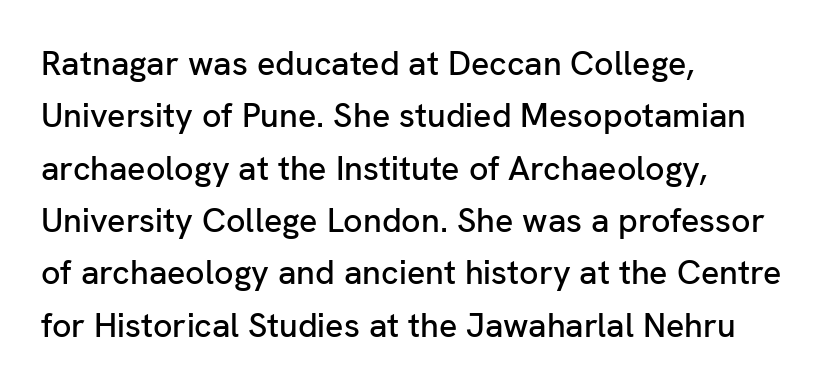
Note the varied advance widths — an 'i' is clearly narrower than an 'm'. Notice how the stems are strictly vertical — no italics here. Descender tails drop into unmarked territory. The designer left line spacing at the default. What stands out about the letter spacing? Nothing — it is the standard amount. Typeset ragged right — the left edge is the straight one.
